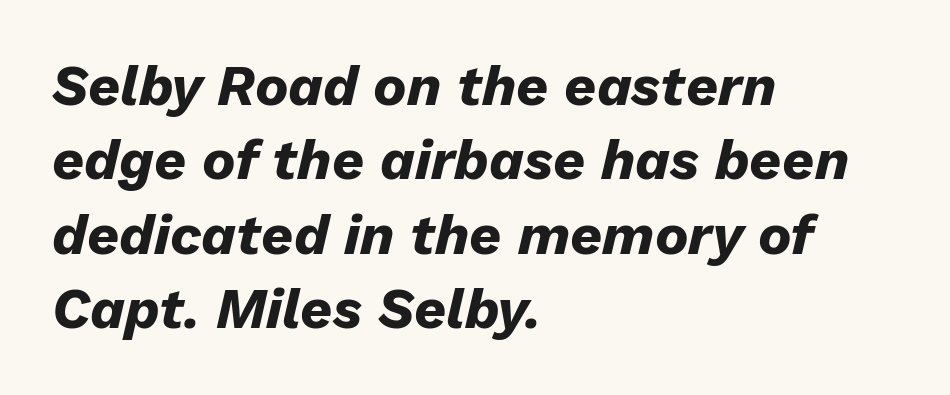
{"italic": "yes", "lean": "right", "slant_degrees": 13, "bold": "yes", "weight": "heavy", "width": "normal", "stroke_contrast": "low", "x_height": "medium", "monospaced": "no", "underline": "no", "align": "left", "line_spacing": "normal", "line_spacing_ratio": 1.33, "letter_spacing": "normal", "letter_spacing_em": 0.0, "glyph_px": 56}
